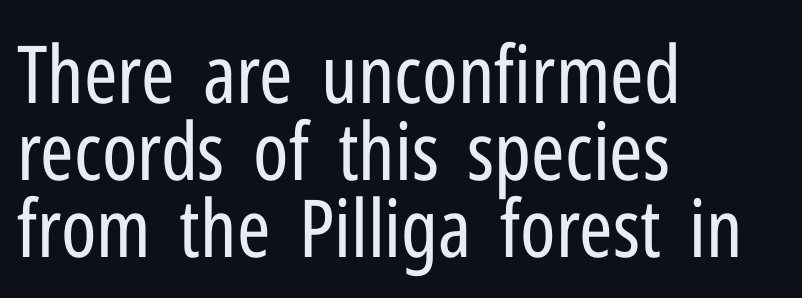
{"serif": "no", "italic": "no", "bold": "no", "weight": "regular", "width": "condensed", "stroke_contrast": "low", "x_height": "medium", "monospaced": "no", "underline": "no", "align": "left", "line_spacing": "tight", "line_spacing_ratio": 0.96, "letter_spacing": "normal", "letter_spacing_em": 0.0, "glyph_px": 80}
